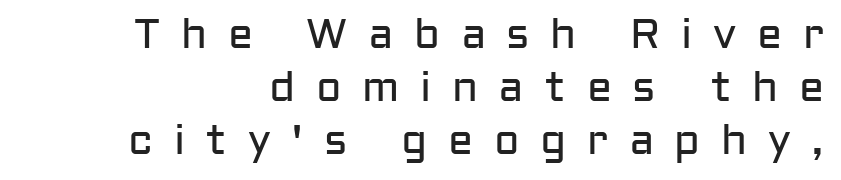
Q: Is the text bold? A: No.
Q: Is the text italic (slanted)? A: No, it is upright.
Q: Is the typeface a serif or a sans-serif typeface? A: Sans-serif.
Q: Is the text underlined? A: No.
Q: How is the paragraph aligned? A: Right-aligned.
Q: Is the spacing between letters normal or unusually wide? A: Unusually wide.
Q: Is the spacing between lines tight, normal or loose? A: Normal.
Q: Width (condensed, normal, or wide)? A: Normal.
Q: Stroke contrast? A: Low.
Q: x-height? A: Medium.
Q: Monospaced? A: No.
